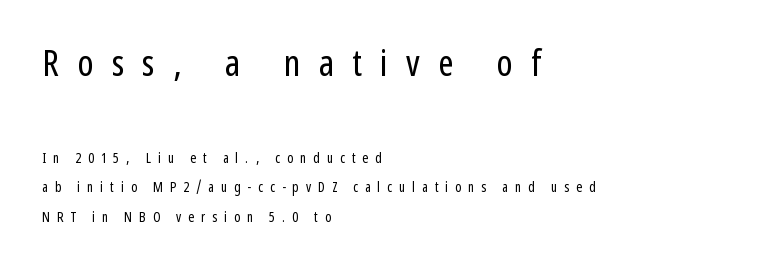
The image shows 37 px regular-weight, condensed sans-serif type, upright; set left-aligned, loose line spacing (2.11x), unusually wide letter spacing (+0.49 em), not underlined; the first (top) block is 2.64x larger; low stroke contrast and a medium x-height.
